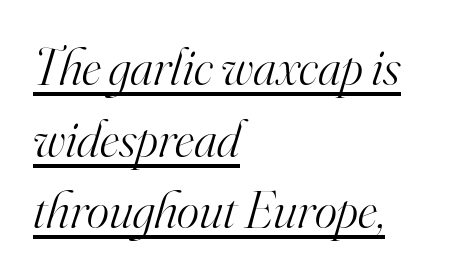
What decoration does the sample have? An underline. Each line starts at the same left margin while the right side varies. Character widths vary here, with narrow letters taking less room than wide ones. Summary of vertical rhythm: regular, with standard interline spacing. Style check: oblique. The letters sit at their default tracking, neither squeezed nor spread.
